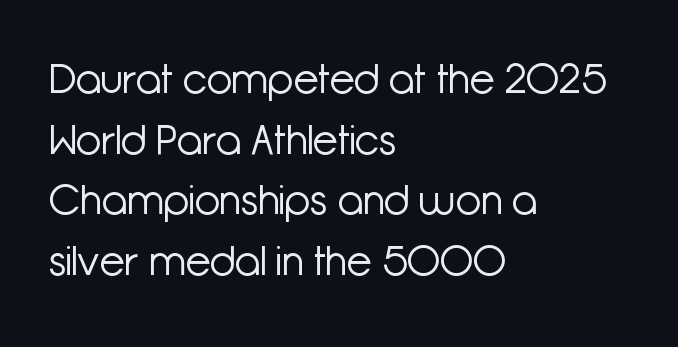
Horizontal alignment here is leftward, the default for most running prose. The font family rendered here belongs to the sans-serif group. Each new line begins a customary step beneath the previous one. Compared with typical body copy, the letter spacing here is the same. Type without underlining.
